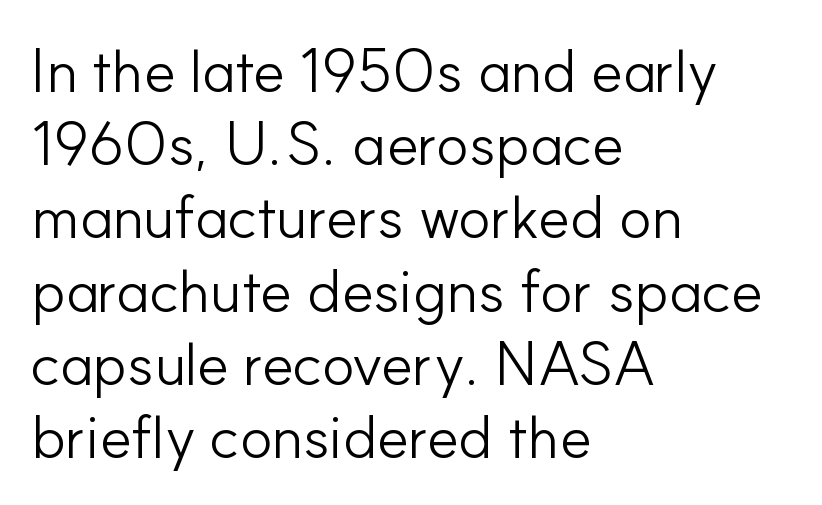
The image shows 61 px light sans-serif type, upright; set left-aligned, line spacing 1.2x, normal letter spacing, not underlined; low stroke contrast and a small x-height.
